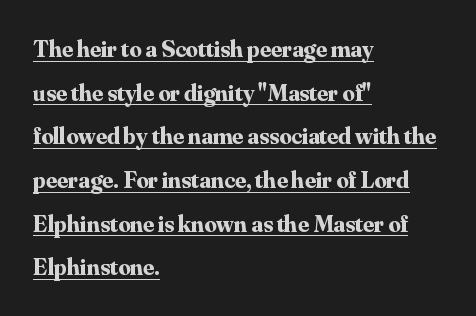
The image shows 24 px bold type, upright; set left-aligned, line spacing 1.82x, normal letter spacing, underlined.
